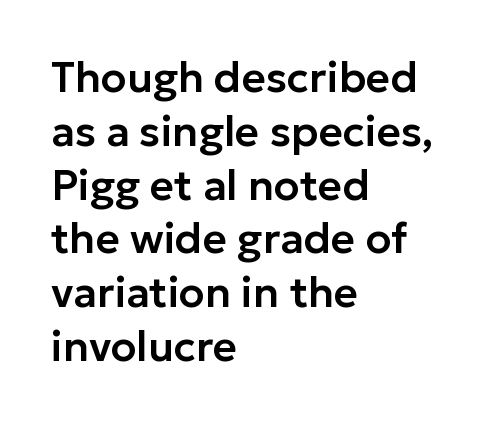
{"serif": "no", "italic": "no", "width": "normal", "stroke_contrast": "low", "x_height": "medium", "monospaced": "no", "underline": "no", "align": "left", "line_spacing": "normal", "line_spacing_ratio": 1.28, "letter_spacing": "normal", "letter_spacing_em": 0.0, "glyph_px": 42}
